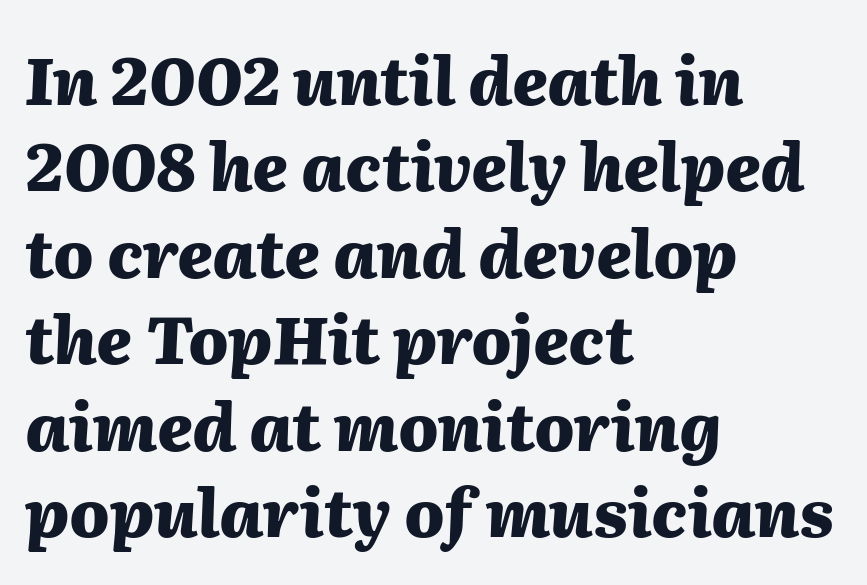
The text carries the slant typical of an italic or oblique font. Clear beneath every line of the passage. The leading is moderate, giving the passage an even texture. The gaps between neighbouring characters are ordinary and unremarkable.
